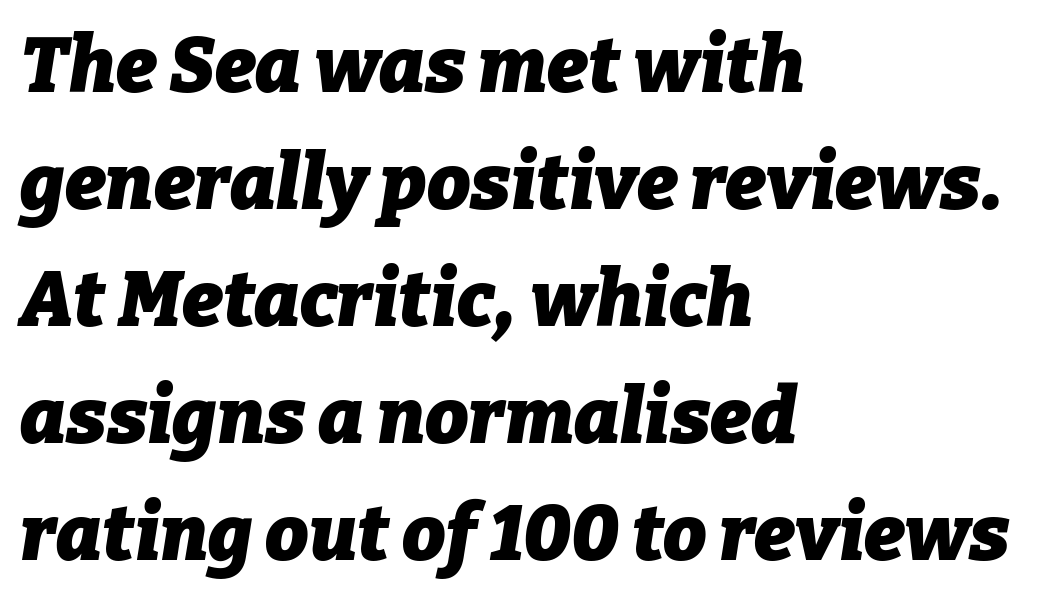
The image shows 77 px heavy type, italic (leaning right); set left-aligned, normal line spacing (1.52x), normal letter spacing, not underlined; low stroke contrast and a medium x-height.
